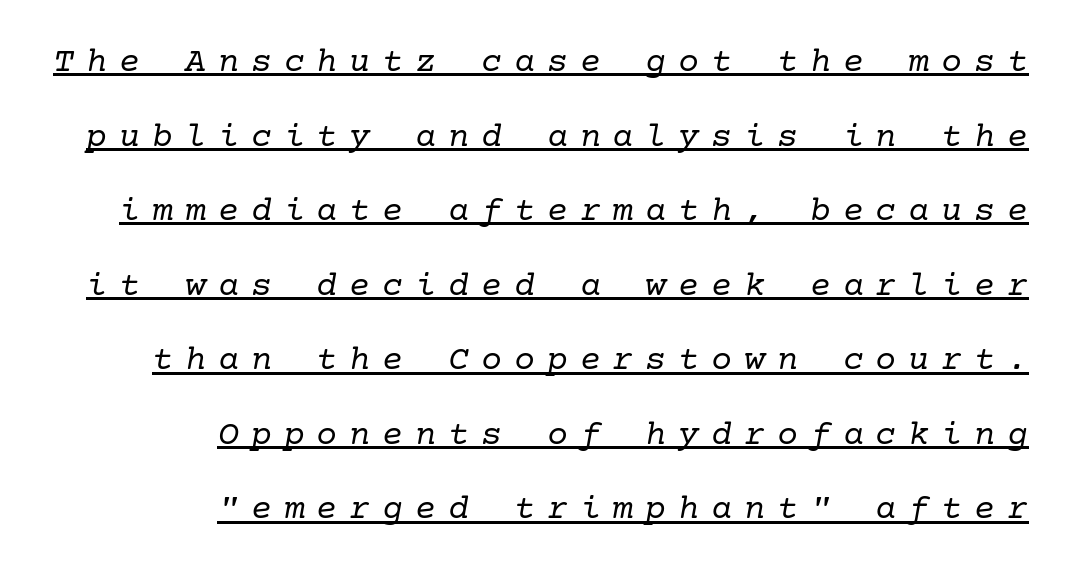
The image shows 35 px regular-weight serif type, italic (leaning right); set right-aligned, loose line spacing (2.13x), unusually wide letter spacing (+0.34 em), underlined; low stroke contrast and a medium x-height.
